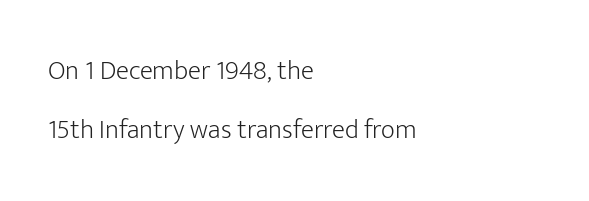
{"italic": "no", "bold": "no", "underline": "no", "align": "left", "line_spacing": "loose", "line_spacing_ratio": 2.18, "letter_spacing": "normal", "letter_spacing_em": 0.0, "glyph_px": 27}
